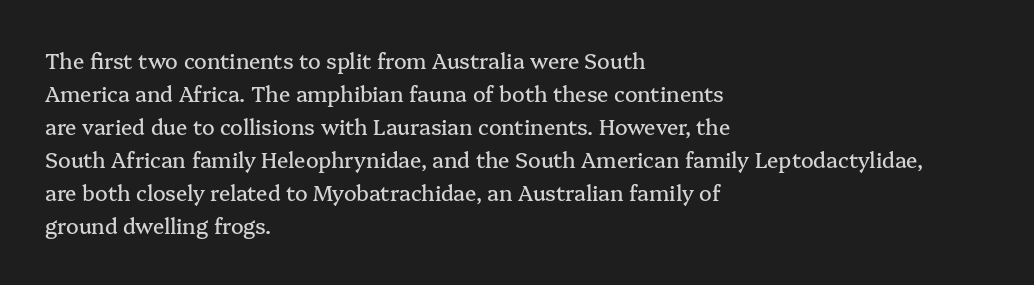
Do the letters lean? They stand straight. You could call the tracking neutral — neither tight nor loose. The passage shown is not underscored anywhere. The ragged edge is on the right, which tells us the setting is flush left. Students, observe: this is what conventionally led text looks like.
